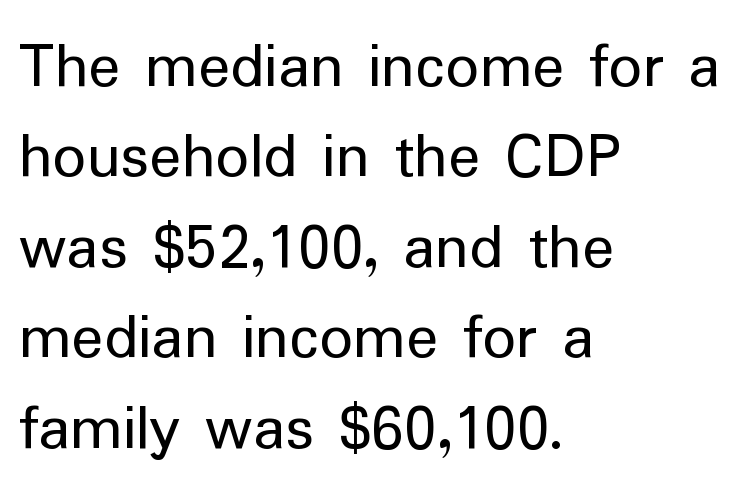
Q: Is the text bold? A: No.
Q: Is the text italic (slanted)? A: No, it is upright.
Q: Is the typeface a serif or a sans-serif typeface? A: Sans-serif.
Q: Is the text underlined? A: No.
Q: How is the paragraph aligned? A: Left-aligned.
Q: Is the spacing between letters normal or unusually wide? A: Normal.
Q: Is the spacing between lines tight, normal or loose? A: Normal.
Q: Width (condensed, normal, or wide)? A: Normal.
Q: Stroke contrast? A: Low.
Q: x-height? A: Medium.
Q: Monospaced? A: No.
